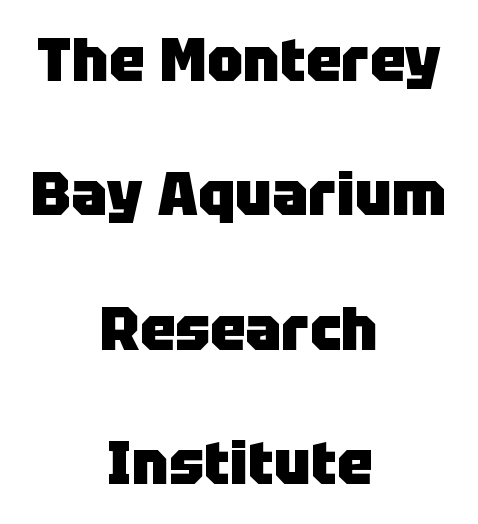
These lines stack symmetrically, like a column narrowing and widening about its center. Its strokes are broad and dark, the hallmark of bold type. To sum up the face: it is a sans, with no serifs. Each new line begins a long way beneath the previous one.
